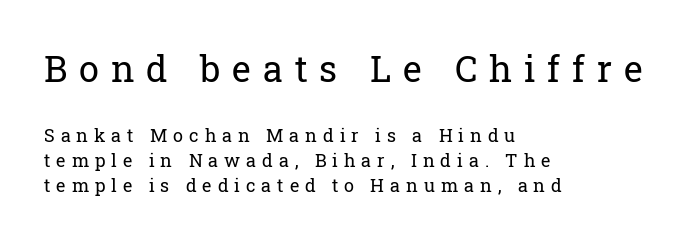
Heft: none added — not bold. The letters advance in unequal steps, a hallmark of proportional type. The earlier block is typeset at a bigger size than the later block. A typesetter would call this heavily tracked-out type. Notice how descenders clear the ascenders below comfortably — that's standard leading. Unmarked baselines from the first word to the last.
